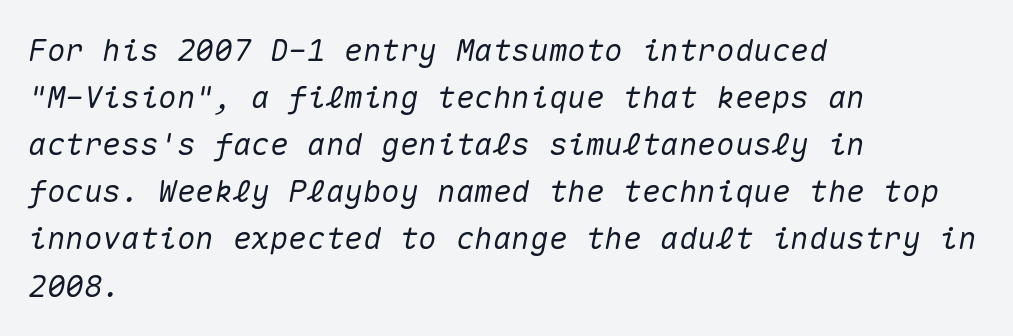
{"italic": "yes", "lean": "right", "slant_degrees": 10, "width": "normal", "stroke_contrast": "medium", "x_height": "medium", "monospaced": "yes", "underline": "no", "align": "left", "line_spacing": "normal", "line_spacing_ratio": 1.52, "letter_spacing": "normal", "letter_spacing_em": 0.0, "glyph_px": 31}
